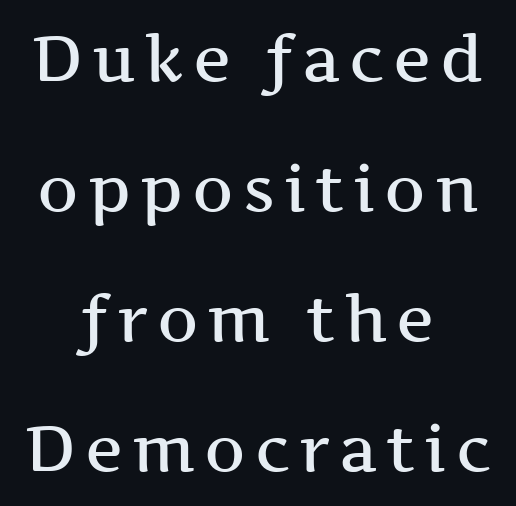
The image shows 64 px semibold, wide serif type, upright; set centered, loose line spacing (2.03x), not underlined; medium stroke contrast and a medium x-height.
